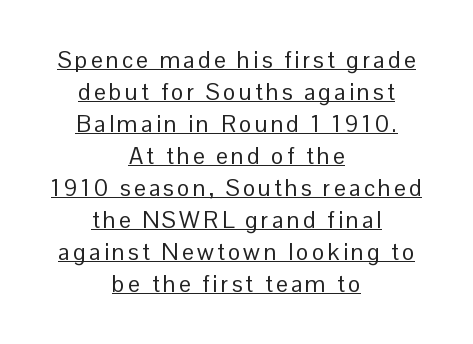
The image shows 23 px text type, upright; set centered, normal line spacing (1.39x), underlined.
